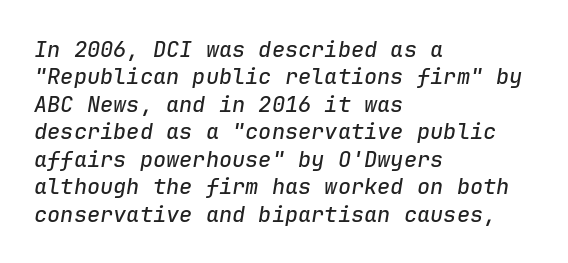
The image shows 22 px text type, italic (leaning right); set left-aligned, normal line spacing (1.25x), normal letter spacing, not underlined.
